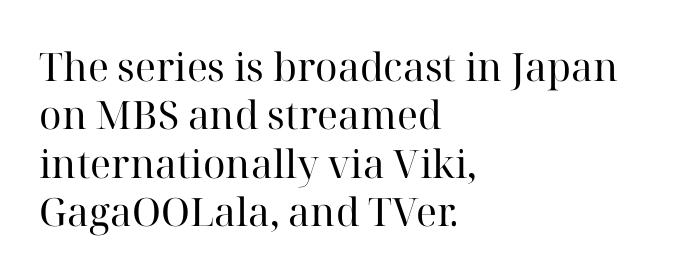
Quick note: not italic, upright. In CSS terms this would be text-align: left. Here the glyphs are tracked normally, forming tight word shapes. Varying glyph widths throughout — classic text-font behaviour. Think standard paragraph weight, or any step lighter than that.
